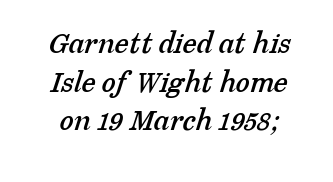
Q: Is the typeface a serif or a sans-serif typeface? A: Serif.
Q: Is the text underlined? A: No.
Q: Is the spacing between letters normal or unusually wide? A: Normal.
Q: Width (condensed, normal, or wide)? A: Normal.
Q: Stroke contrast? A: Low.
Q: x-height? A: Medium.
Q: Monospaced? A: No.
